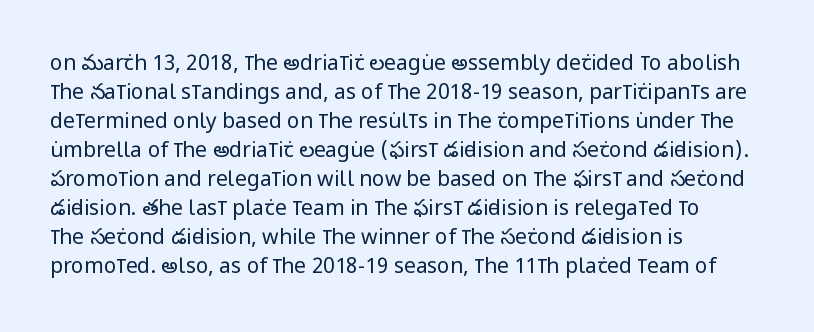
The image shows 21 px text type, upright; set left-aligned, normal line spacing (1.38x), normal letter spacing, not underlined.
